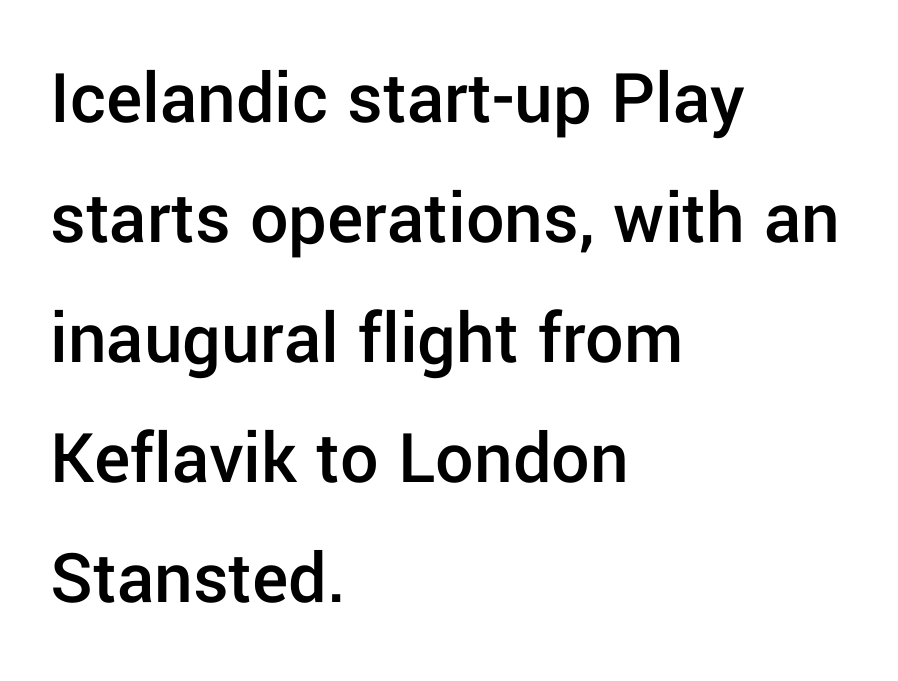
Does extra space separate the letters? No, they use regular spacing. Leftover space on each line is placed entirely after the last word. In terms of leading, this rendering sits right in the middle. Caption: semibold face, moderately heavy strokes. When letters stand straight like this, we call the style roman or upright.
